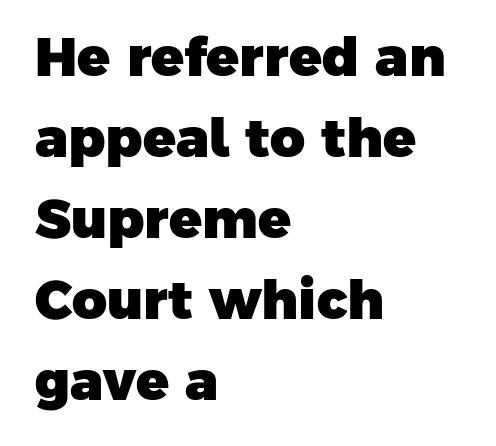
{"serif": "no", "bold": "yes", "weight": "heavy", "width": "normal", "stroke_contrast": "low", "x_height": "medium", "monospaced": "no", "underline": "no", "align": "left", "line_spacing": "normal", "line_spacing_ratio": 1.5, "letter_spacing": "normal", "letter_spacing_em": 0.0, "glyph_px": 54}
